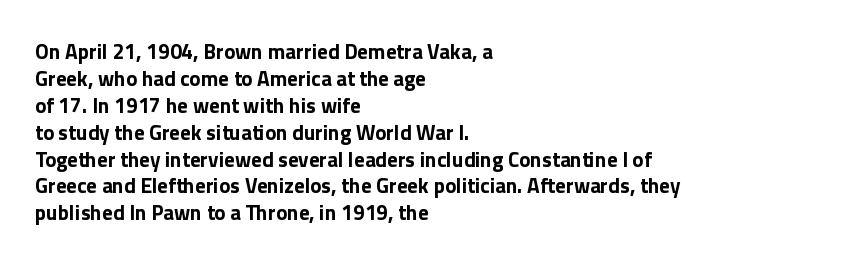
The image shows 21 px bold type, upright; set left-aligned, normal line spacing (1.28x), normal letter spacing, not underlined.
